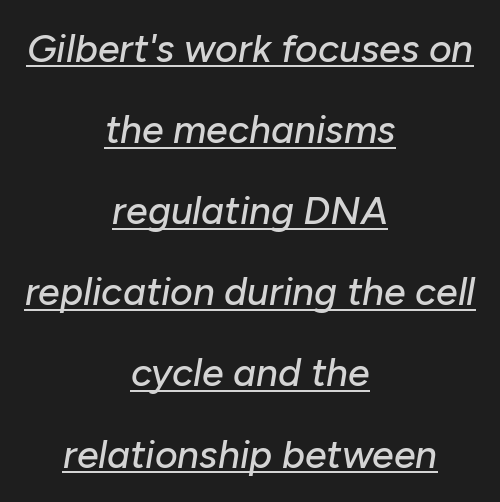
The whole block is typeset with a tilt. No extra tracking has been applied to these lines. Both edges are ragged and mirror each other, which tells us the setting is centered. Line spacing here is loose. Think of a printed novel: that variable character pitch is what you see here.
